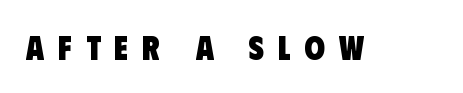
The passage shown is typed in a proportional face where columns would drift. The gaps between neighbouring characters are conspicuously large. The typeface chosen for these lines omits serifs. Each row of text sits above clean, open space. How heavy is the stroke? Heavy — this is a bold.
